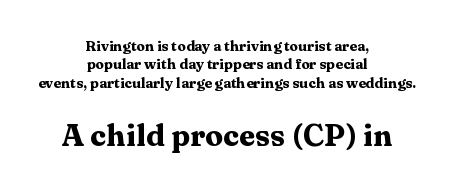
{"serif": "yes", "italic": "no", "bold": "yes", "weight": "heavy", "width": "wide", "stroke_contrast": "medium", "x_height": "medium", "monospaced": "no", "underline": "no", "align": "center", "line_spacing": "normal", "line_spacing_ratio": 1.32, "letter_spacing": "normal", "letter_spacing_em": 0.0, "larger_block": "second", "size_ratio": 2.14, "glyph_px": 30}
